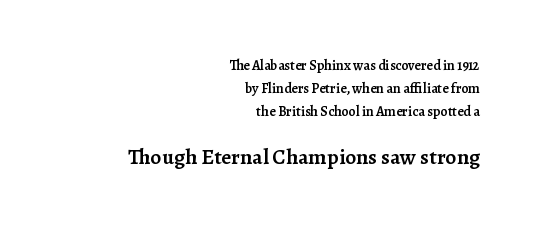
Q: Is the text bold? A: Semi-bold.
Q: Is the text italic (slanted)? A: No, it is upright.
Q: Is the text underlined? A: No.
Q: How is the paragraph aligned? A: Right-aligned.
Q: Is the spacing between letters normal or unusually wide? A: Normal.
Q: Is the spacing between lines tight, normal or loose? A: Normal.
Q: Which block of text is set in a larger size, the first (top) or the second (bottom)? A: The second (bottom) one.
